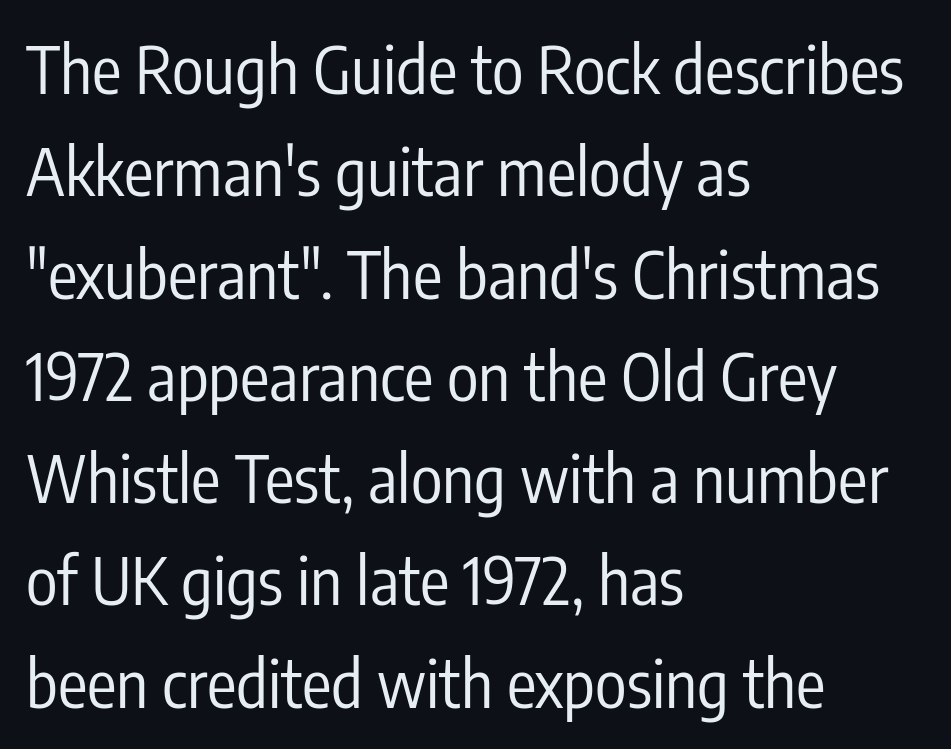
The image shows 66 px regular-weight, condensed sans-serif type, upright; set left-aligned, normal line spacing (1.55x), normal letter spacing, not underlined; low stroke contrast and a medium x-height.
